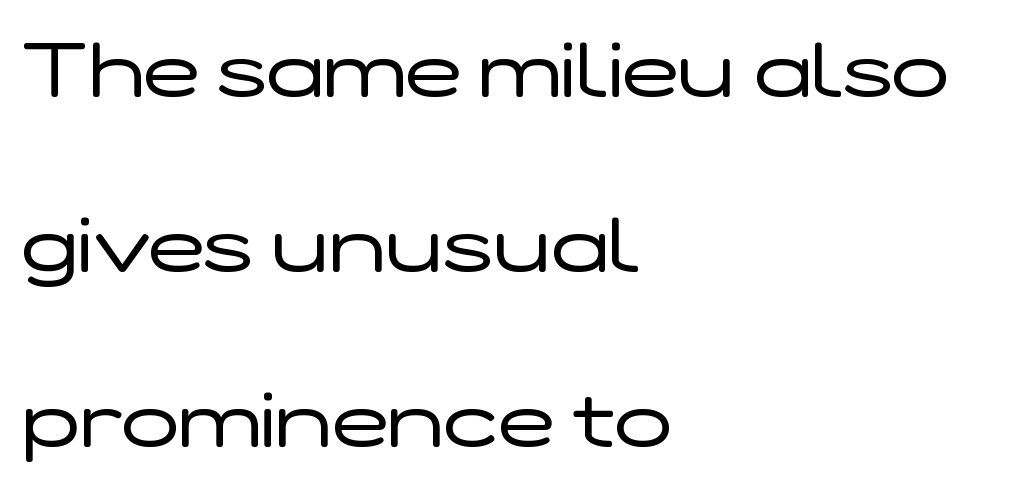
Q: Is the text bold? A: No.
Q: Is the text italic (slanted)? A: No, it is upright.
Q: Is the typeface a serif or a sans-serif typeface? A: Sans-serif.
Q: Is the text underlined? A: No.
Q: How is the paragraph aligned? A: Left-aligned.
Q: Is the spacing between letters normal or unusually wide? A: Normal.
Q: Is the spacing between lines tight, normal or loose? A: Loose.
Q: Width (condensed, normal, or wide)? A: Wide.
Q: Stroke contrast? A: Low.
Q: x-height? A: Medium.
Q: Monospaced? A: No.
